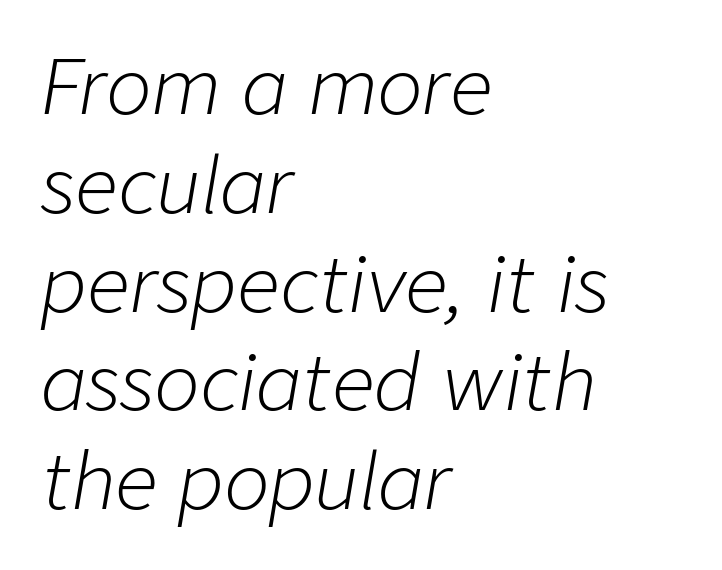
The rag falls on the right side of this text block. The gaps between neighbouring characters are ordinary and unremarkable. Stroke mass is kept to a normal reading level or below. Bare-footed words on every line. Does the leading feel generous? No, just average. You could not count columns in this text — the font is proportionally spaced.
